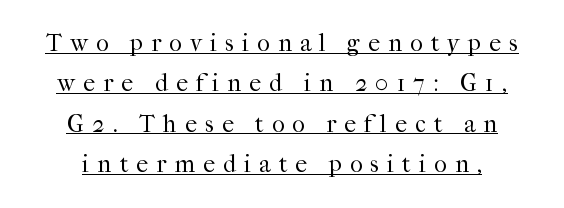
Is the stroke heavy? The answer is a plain regular-or-lighter. This sample keeps an unexceptional amount of space between lines. The letterforms stand isolated, each surrounded by extra space. If you drew a line through each stem, it would be perfectly vertical.
